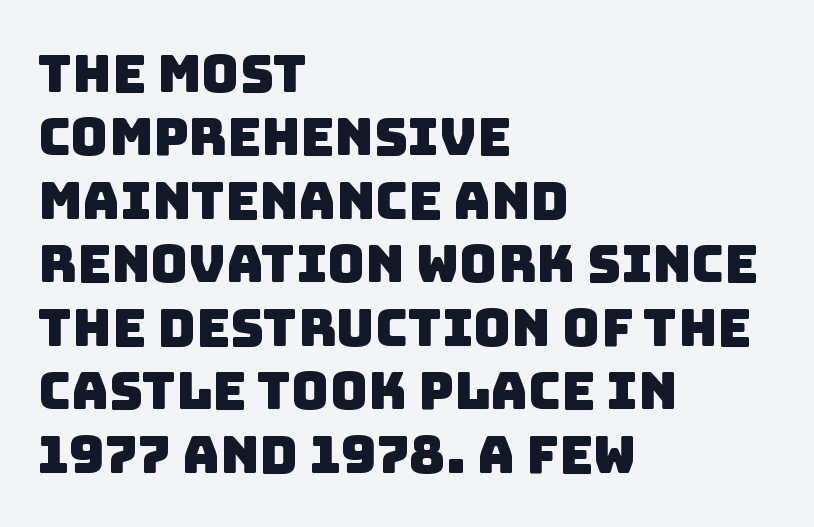
Q: Is the typeface a serif or a sans-serif typeface? A: Sans-serif.
Q: Is the text underlined? A: No.
Q: How is the paragraph aligned? A: Left-aligned.
Q: Is the spacing between letters normal or unusually wide? A: Normal.
Q: Width (condensed, normal, or wide)? A: Normal.
Q: Stroke contrast? A: Low.
Q: x-height? A: Large.
Q: Monospaced? A: No.
